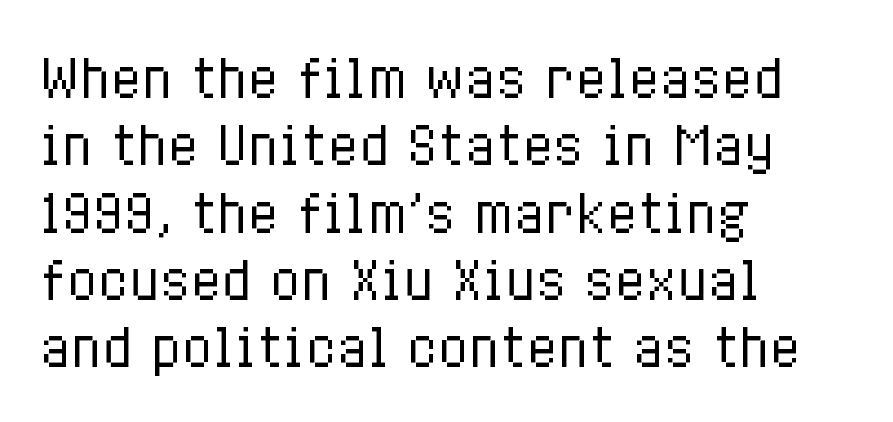
The image shows 51 px regular-weight, condensed type, upright; set left-aligned, normal line spacing (1.32x), normal letter spacing, not underlined; low stroke contrast and a medium x-height.
